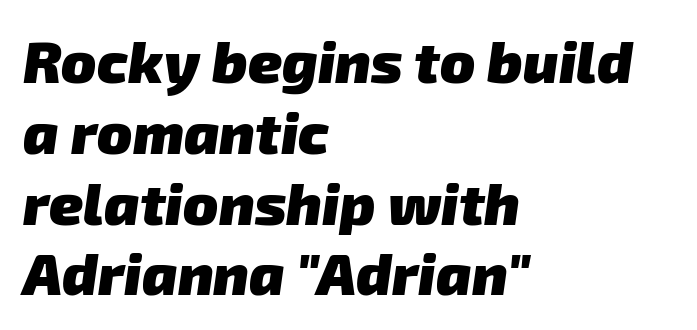
Q: Is the text bold? A: Yes.
Q: Is the typeface a serif or a sans-serif typeface? A: Sans-serif.
Q: Is the text underlined? A: No.
Q: How is the paragraph aligned? A: Left-aligned.
Q: Is the spacing between letters normal or unusually wide? A: Normal.
Q: Width (condensed, normal, or wide)? A: Normal.
Q: Stroke contrast? A: Low.
Q: x-height? A: Medium.
Q: Monospaced? A: No.
